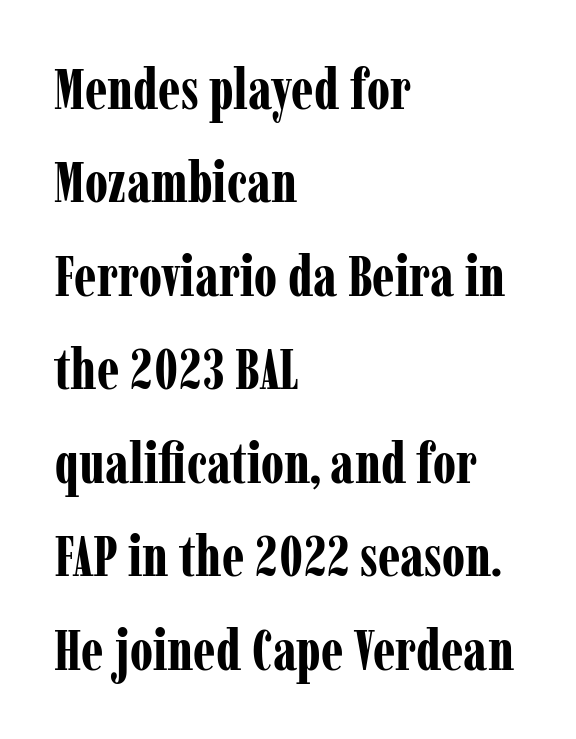
The rows are spaced the way most documents space them. Line beginnings align vertically; line endings do not. You could not count columns in this text — the font is proportionally spaced. Honestly, the letter spacing is just normal — you wouldn't notice it.
